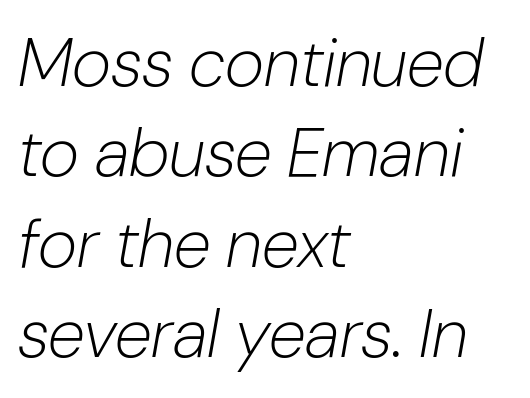
{"italic": "yes", "lean": "right", "slant_degrees": 10, "bold": "no", "weight": "light", "width": "normal", "stroke_contrast": "low", "x_height": "medium", "monospaced": "no", "underline": "no", "align": "left", "line_spacing": "normal", "line_spacing_ratio": 1.33, "letter_spacing": "normal", "letter_spacing_em": 0.0, "glyph_px": 68}
